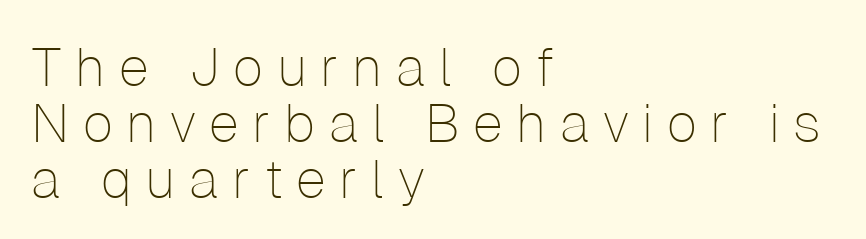
{"serif": "no", "italic": "no", "bold": "no", "weight": "thin", "width": "normal", "stroke_contrast": "low", "x_height": "medium", "monospaced": "no", "underline": "no", "align": "left", "line_spacing": "tight", "line_spacing_ratio": 1.04, "letter_spacing": "wide", "letter_spacing_em": 0.25, "glyph_px": 54}
